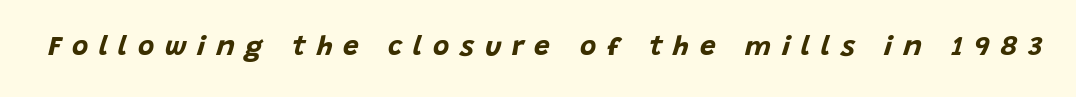
The image shows 28 px bold type, italic (leaning right); set unusually wide letter spacing (+0.38 em), not underlined; low stroke contrast and a large x-height.
